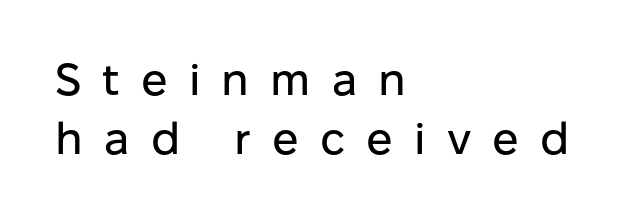
Q: Is the text italic (slanted)? A: No, it is upright.
Q: Is the typeface a serif or a sans-serif typeface? A: Sans-serif.
Q: Is the text underlined? A: No.
Q: How is the paragraph aligned? A: Left-aligned.
Q: Is the spacing between letters normal or unusually wide? A: Unusually wide.
Q: Is the spacing between lines tight, normal or loose? A: Normal.
Q: Width (condensed, normal, or wide)? A: Normal.
Q: Stroke contrast? A: Low.
Q: x-height? A: Medium.
Q: Monospaced? A: No.
